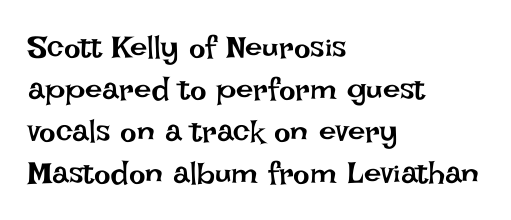
Clear beneath every line of the passage. Line spacing here is normal. This sample has the flowing, uneven cadence of proportional lettering. Compared with typical body copy, the letter spacing here is the same. This sample is left-justified, so line endings fall wherever the words run out.
